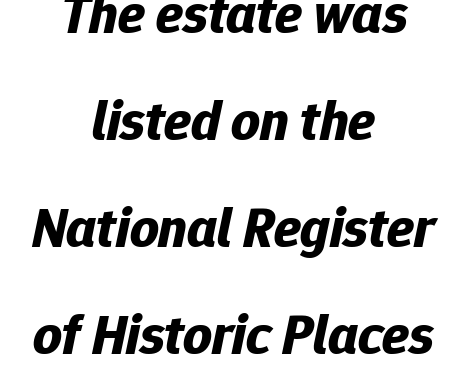
{"italic": "yes", "lean": "right", "slant_degrees": 12, "bold": "yes", "weight": "bold", "width": "normal", "stroke_contrast": "low", "x_height": "medium", "monospaced": "no", "underline": "no", "align": "center", "line_spacing": "loose", "line_spacing_ratio": 1.91, "letter_spacing": "normal", "letter_spacing_em": 0.0, "glyph_px": 56}
